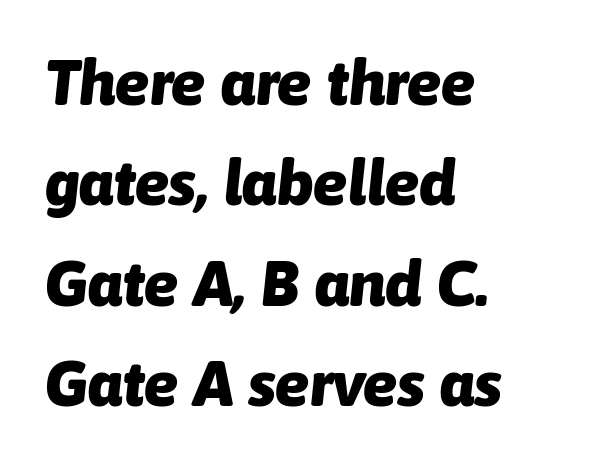
{"italic": "yes", "lean": "right", "slant_degrees": 6, "bold": "yes", "weight": "heavy", "width": "normal", "stroke_contrast": "low", "x_height": "medium", "monospaced": "no", "underline": "no", "align": "left", "line_spacing": "normal", "line_spacing_ratio": 1.57, "letter_spacing": "normal", "letter_spacing_em": 0.0, "glyph_px": 64}
